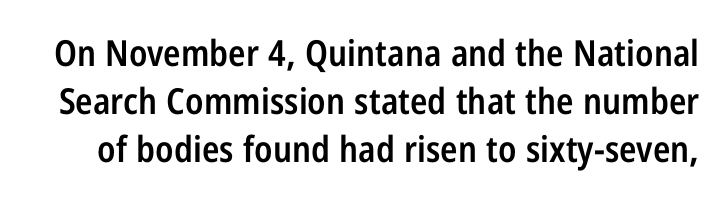
{"serif": "no", "italic": "no", "bold": "semi", "weight": "semibold", "width": "condensed", "stroke_contrast": "low", "x_height": "medium", "monospaced": "no", "underline": "no", "line_spacing": "normal", "line_spacing_ratio": 1.34, "letter_spacing": "normal", "letter_spacing_em": 0.0, "glyph_px": 36}
